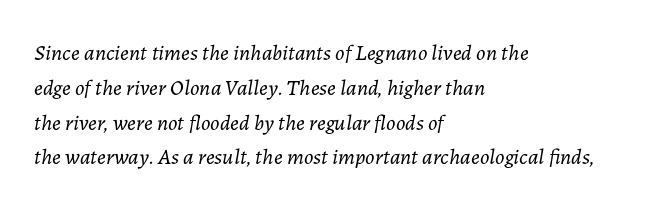
Q: Is the text bold? A: No.
Q: Is the text italic (slanted)? A: Yes, it leans right by about 7 degrees.
Q: Is the text underlined? A: No.
Q: How is the paragraph aligned? A: Left-aligned.
Q: Is the spacing between letters normal or unusually wide? A: Normal.
Q: Is the spacing between lines tight, normal or loose? A: Normal.
